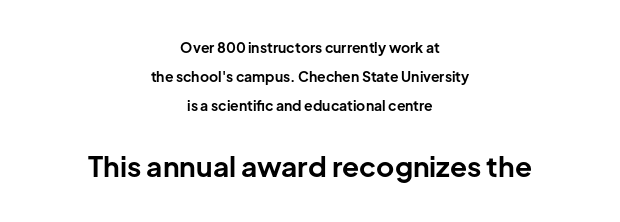
The image shows 28 px bold sans-serif type, upright; set centered, loose line spacing (2.06x), normal letter spacing, not underlined; the second (bottom) block is 2.0x larger; low stroke contrast and a medium x-height.
